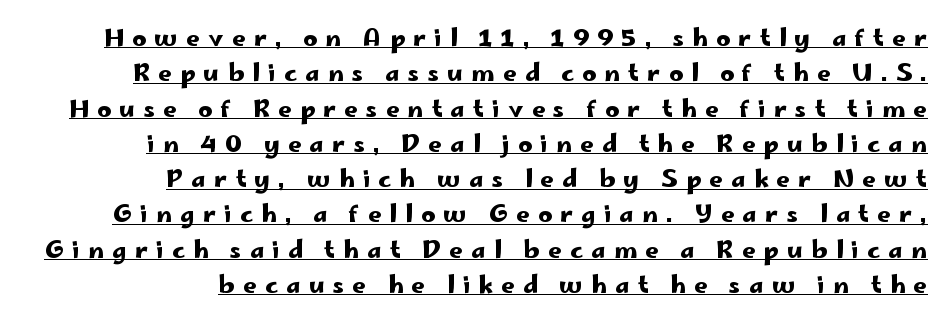
Does the copy run flush right? Yes — the right margin is perfectly even. The words here are underlined. Rows of type keep a routine distance in the vertical direction. The type is letterspaced generously, with wide tracking.
